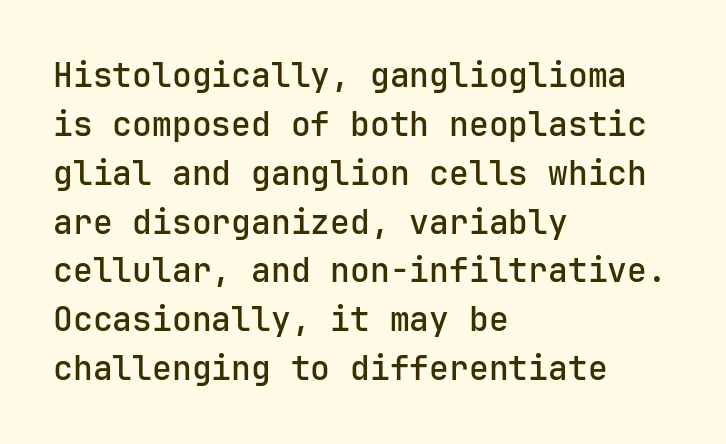
The image shows 33 px sans-serif type, upright, monospaced; set left-aligned, normal line spacing (1.48x), normal letter spacing, not underlined; low stroke contrast and a medium x-height.
